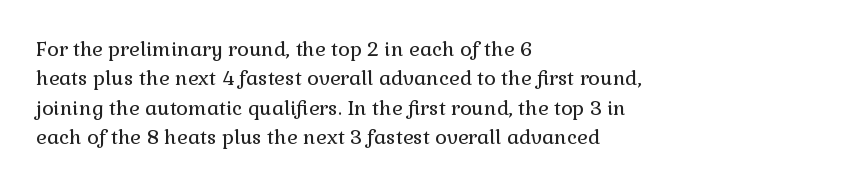
Q: Is the text bold? A: No.
Q: Is the text italic (slanted)? A: No, it is upright.
Q: Is the text underlined? A: No.
Q: How is the paragraph aligned? A: Left-aligned.
Q: Is the spacing between letters normal or unusually wide? A: Normal.
Q: Is the spacing between lines tight, normal or loose? A: Normal.
